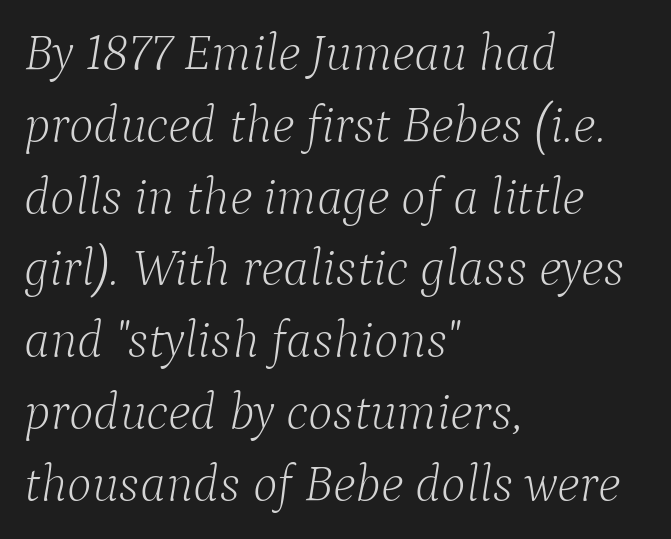
{"serif": "yes", "italic": "yes", "lean": "right", "slant_degrees": 9, "bold": "no", "weight": "light", "width": "normal", "stroke_contrast": "low", "x_height": "medium", "monospaced": "no", "underline": "no", "align": "left", "line_spacing": "normal", "line_spacing_ratio": 1.38, "letter_spacing": "normal", "letter_spacing_em": 0.0, "glyph_px": 52}
